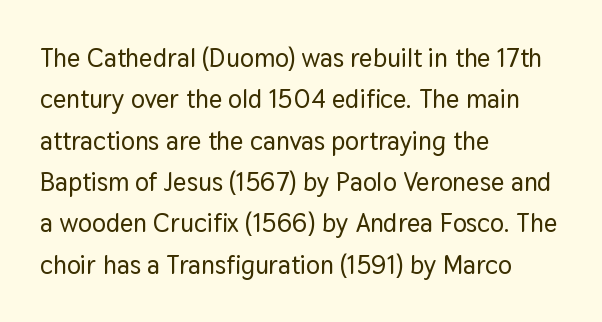
Honestly, there is no underline to notice here at all. Nothing unusual about the tracking: characters are spaced as the font intends. These lines stack with their left ends in a neat column. Posture: vertical. Normally led — the rows are evenly, conventionally spaced.
